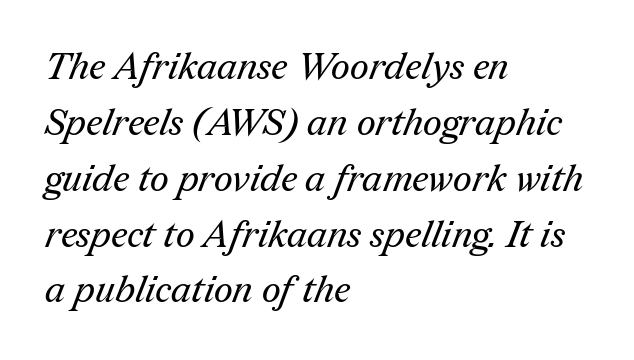
The image shows 37 px regular-weight serif type; set left-aligned, normal line spacing (1.51x), normal letter spacing, not underlined; medium stroke contrast and a medium x-height.
